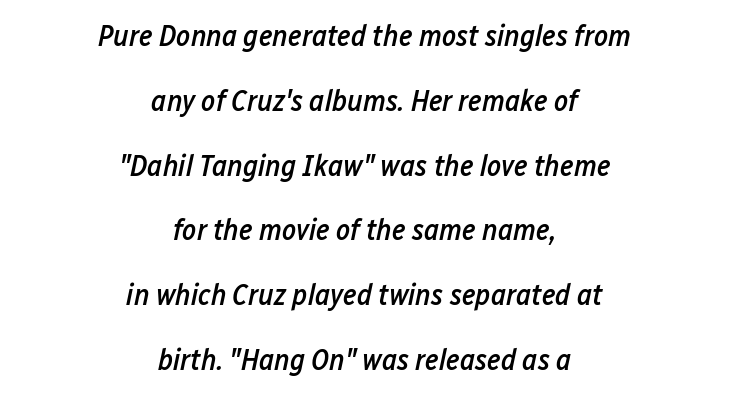
The gaps between neighbouring characters are ordinary and unremarkable. Look at the stroke-to-counter ratio: somewhat heavy, a semibold. The rendering positions every line midway between the sides. The glyphs are unaccompanied by any horizontal stroke below them.
